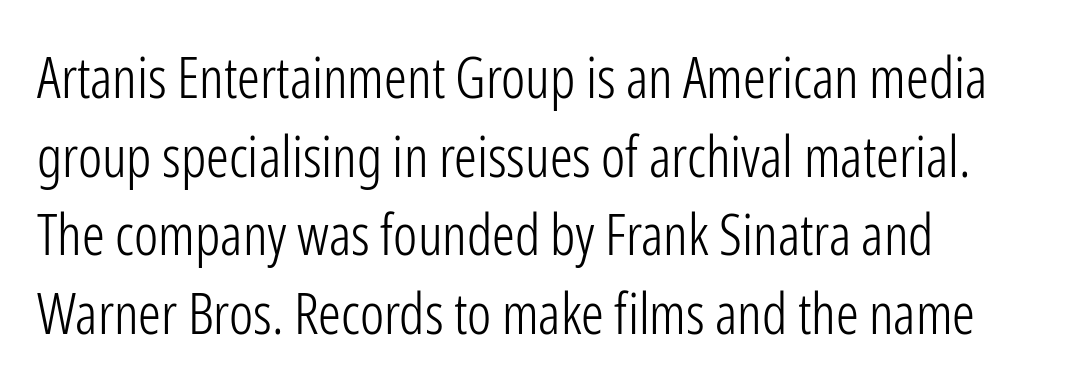
Q: Is the text bold? A: No.
Q: Is the text italic (slanted)? A: No, it is upright.
Q: Is the typeface a serif or a sans-serif typeface? A: Sans-serif.
Q: Is the text underlined? A: No.
Q: Is the spacing between letters normal or unusually wide? A: Normal.
Q: Is the spacing between lines tight, normal or loose? A: Normal.
Q: Width (condensed, normal, or wide)? A: Condensed.
Q: Stroke contrast? A: Low.
Q: x-height? A: Medium.
Q: Monospaced? A: No.
